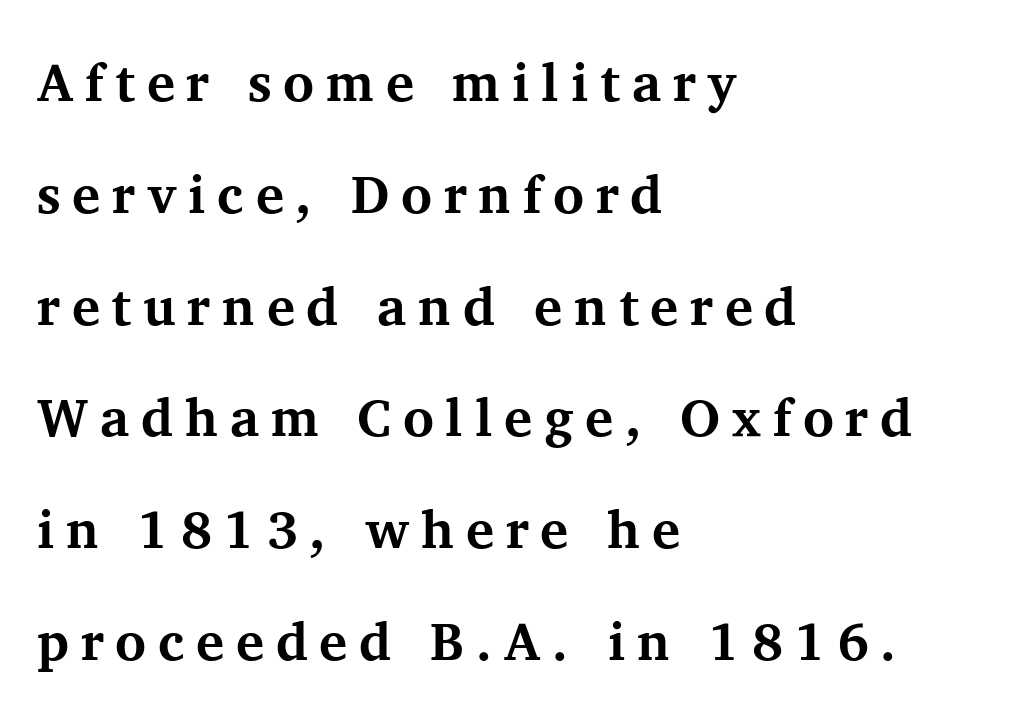
Q: Is the text bold? A: Yes.
Q: Is the text italic (slanted)? A: No, it is upright.
Q: Is the typeface a serif or a sans-serif typeface? A: Serif.
Q: Is the text underlined? A: No.
Q: How is the paragraph aligned? A: Left-aligned.
Q: Is the spacing between letters normal or unusually wide? A: Unusually wide.
Q: Is the spacing between lines tight, normal or loose? A: Loose.
Q: Width (condensed, normal, or wide)? A: Normal.
Q: Stroke contrast? A: Medium.
Q: x-height? A: Medium.
Q: Monospaced? A: No.
